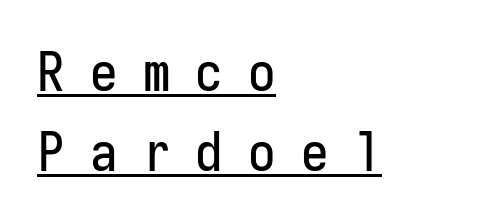
Q: Is the text italic (slanted)? A: No, it is upright.
Q: Is the typeface a serif or a sans-serif typeface? A: Sans-serif.
Q: Is the text underlined? A: Yes.
Q: How is the paragraph aligned? A: Left-aligned.
Q: Is the spacing between letters normal or unusually wide? A: Unusually wide.
Q: Is the spacing between lines tight, normal or loose? A: Normal.
Q: Width (condensed, normal, or wide)? A: Condensed.
Q: Stroke contrast? A: Low.
Q: x-height? A: Medium.
Q: Monospaced? A: Yes.
